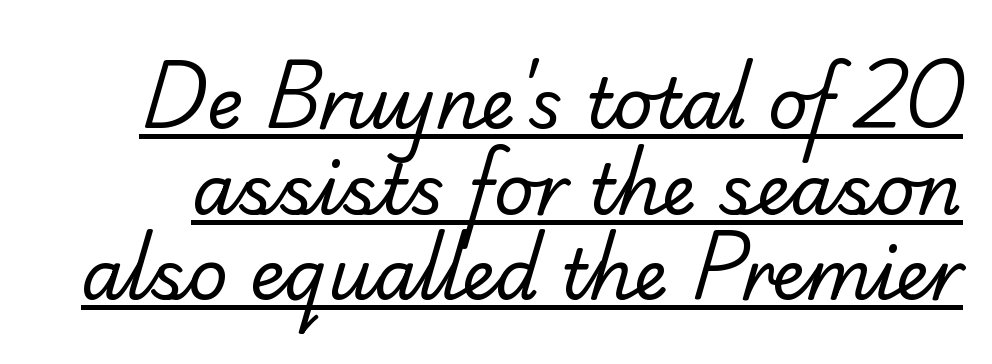
{"serif": "yes", "bold": "no", "weight": "regular", "width": "normal", "stroke_contrast": "low", "x_height": "small", "monospaced": "no", "underline": "yes", "line_spacing_ratio": 1.24, "letter_spacing": "normal", "letter_spacing_em": 0.0, "glyph_px": 69}
